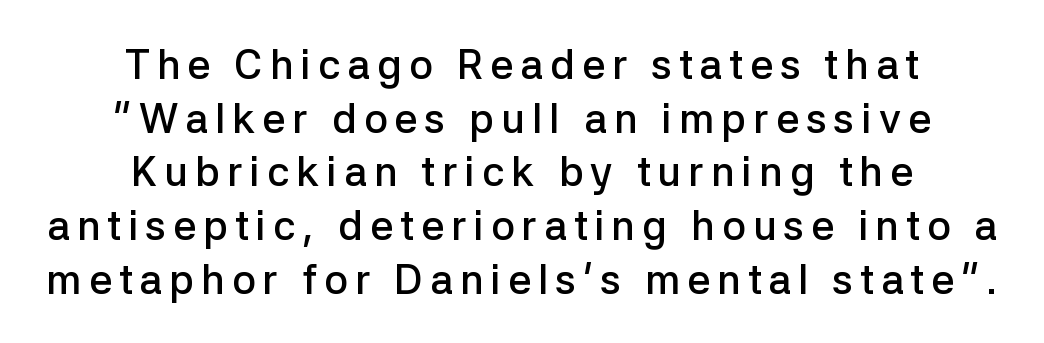
{"serif": "no", "italic": "no", "bold": "semi", "weight": "semibold", "width": "normal", "stroke_contrast": "low", "x_height": "medium", "monospaced": "no", "underline": "no", "align": "center", "line_spacing": "normal", "line_spacing_ratio": 1.31, "glyph_px": 41}
